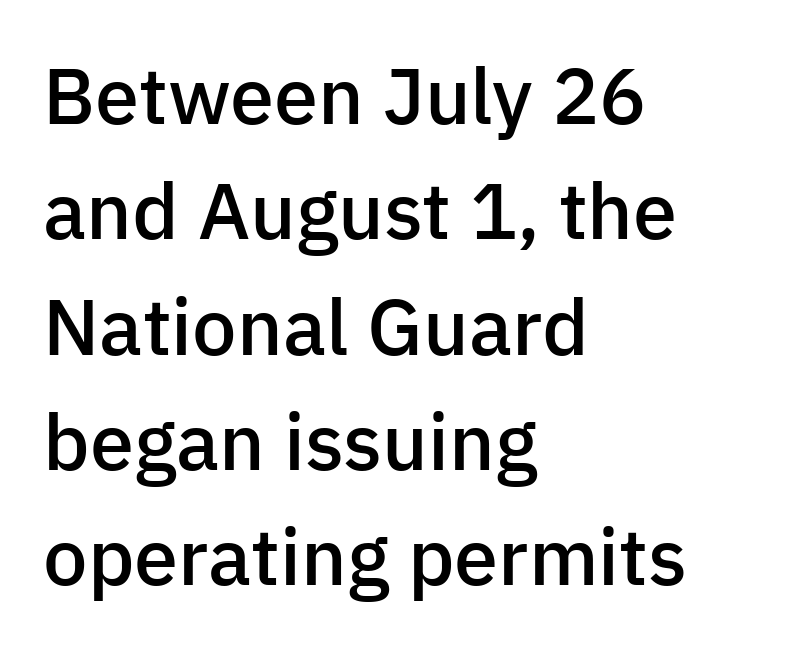
Q: Is the text bold? A: Semi-bold.
Q: Is the text italic (slanted)? A: No, it is upright.
Q: Is the typeface a serif or a sans-serif typeface? A: Sans-serif.
Q: Is the text underlined? A: No.
Q: How is the paragraph aligned? A: Left-aligned.
Q: Is the spacing between letters normal or unusually wide? A: Normal.
Q: Is the spacing between lines tight, normal or loose? A: Normal.
Q: Width (condensed, normal, or wide)? A: Normal.
Q: Stroke contrast? A: Low.
Q: x-height? A: Medium.
Q: Monospaced? A: No.
